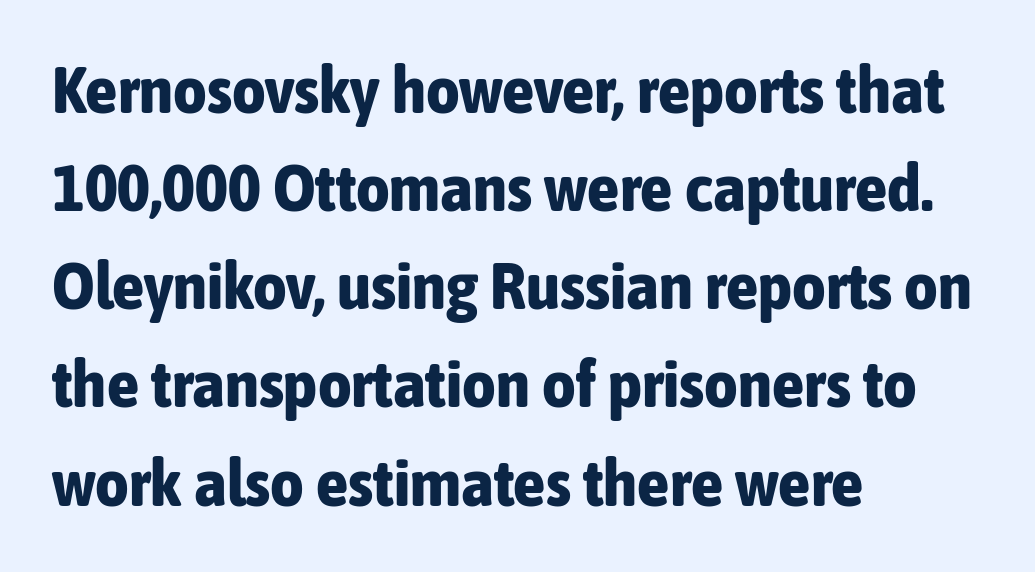
The image shows 65 px bold, condensed sans-serif type, upright; set left-aligned, normal line spacing (1.51x), normal letter spacing, not underlined; low stroke contrast and a medium x-height.
